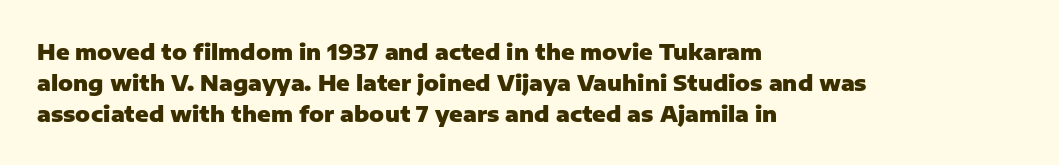
In CSS terms this would be text-align: left. Baseline-to-baseline distance is the conventional proportion of letter height. Notice how the stems are strictly vertical — no italics here. The space beneath each line is pristine and unruled. Spacing between characters is what you'd get straight out of the box. The passage shown is emphatically bold.
